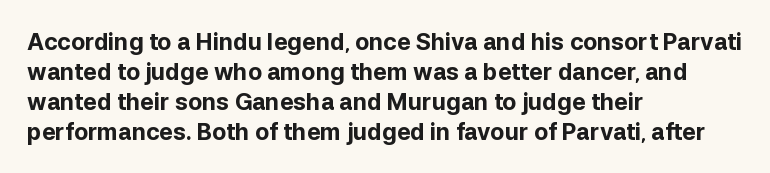
Q: Is the text bold? A: Yes.
Q: Is the text italic (slanted)? A: No, it is upright.
Q: Is the text underlined? A: No.
Q: How is the paragraph aligned? A: Left-aligned.
Q: Is the spacing between letters normal or unusually wide? A: Normal.
Q: Is the spacing between lines tight, normal or loose? A: Normal.
